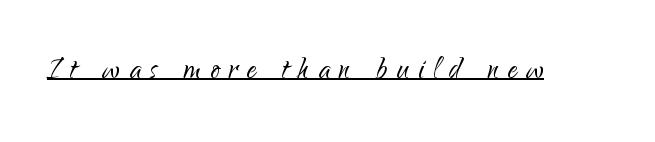
These lines have a slow, spaced-out rhythm from letter to letter. A light-to-regular cut is what we see here. Type style note: lacks serifs. Looks like someone drew a line under every word here. Varying glyph widths throughout — classic text-font behaviour.
